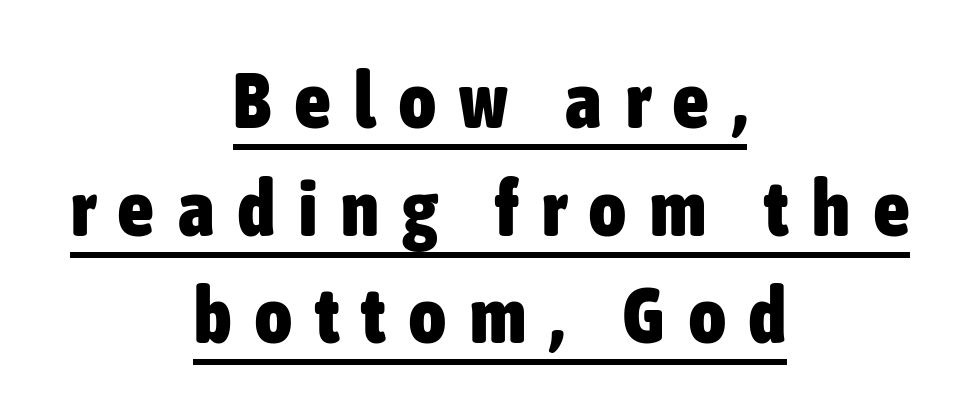
Students, note that the glyphs here are deliberately spaced far apart. Chunky letters — that's bold for sure. Baseline-to-baseline distance is the conventional proportion of letter height. These lines are rendered in a variable-pitch font. Characters remain perfectly vertical along every line.
